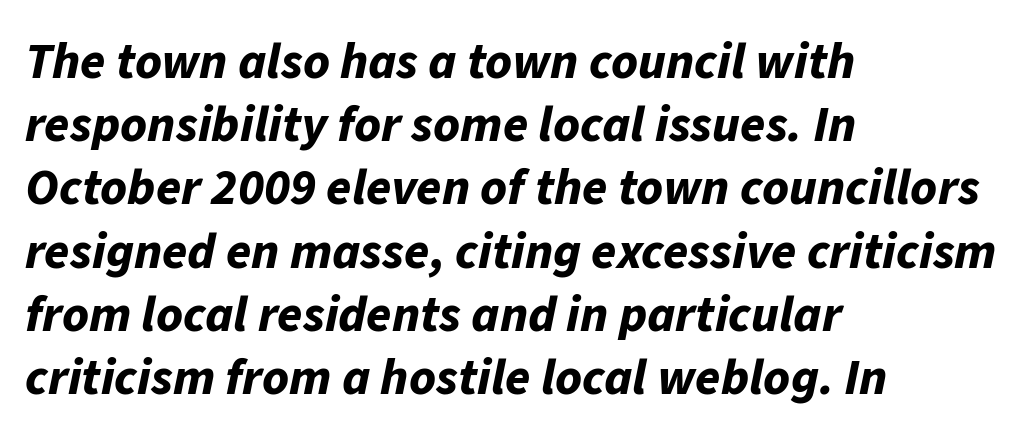
Q: Is the text bold? A: Yes.
Q: Is the text italic (slanted)? A: Yes, it leans right by about 11 degrees.
Q: Is the text underlined? A: No.
Q: How is the paragraph aligned? A: Left-aligned.
Q: Is the spacing between letters normal or unusually wide? A: Normal.
Q: Width (condensed, normal, or wide)? A: Normal.
Q: Stroke contrast? A: Low.
Q: x-height? A: Medium.
Q: Monospaced? A: No.
